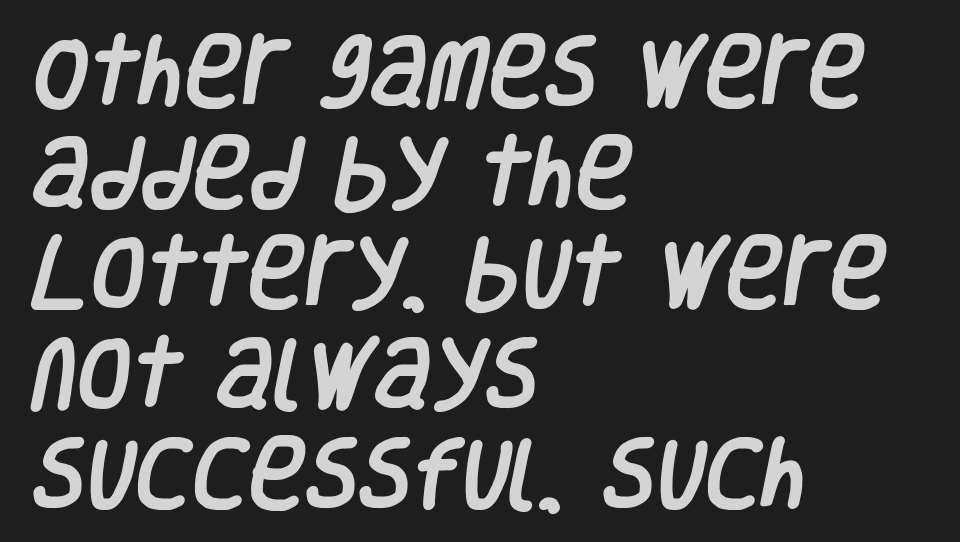
Leftover space on each line is placed entirely after the last word. What kind of face is this? One without serifs — a sans. One glance says typical: line gaps are just what's usual. The area under the type is left untouched.
